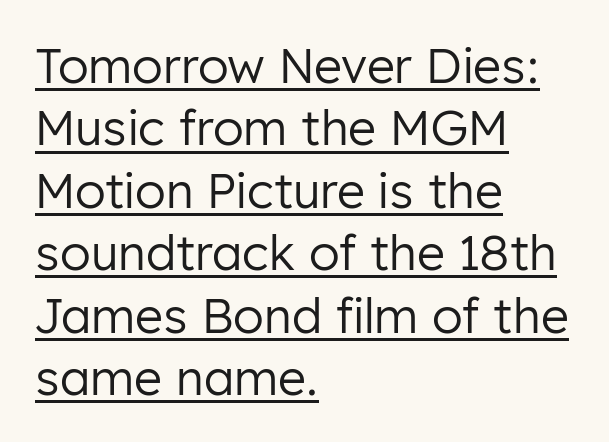
Ascenders rise straight up at ninety degrees. The passage shown is underscored from start to finish. The compositor pushed each line to the left boundary. The passage shown is typed in a proportional face where columns would drift.
